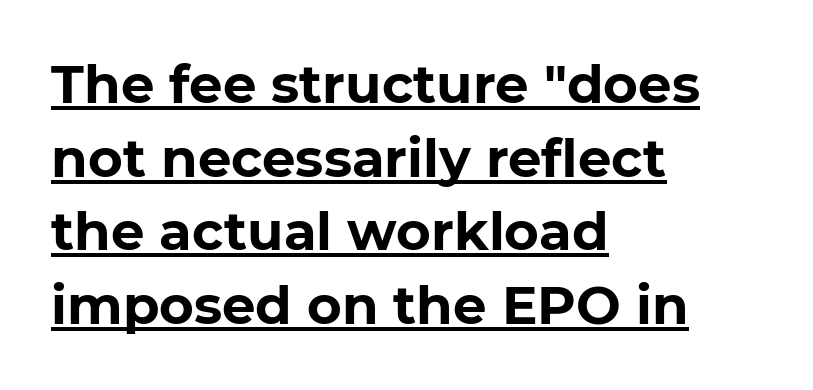
{"serif": "no", "bold": "yes", "weight": "bold", "width": "normal", "stroke_contrast": "low", "x_height": "medium", "monospaced": "no", "underline": "yes", "align": "left", "line_spacing": "normal", "line_spacing_ratio": 1.39, "letter_spacing": "normal", "letter_spacing_em": 0.0, "glyph_px": 53}
